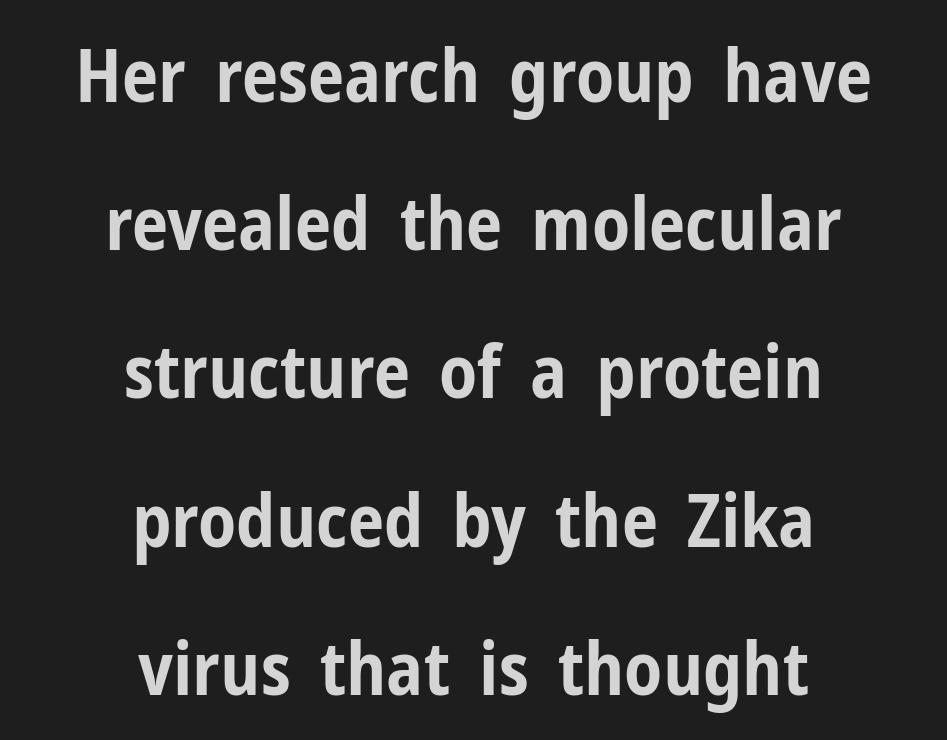
Q: Is the text bold? A: Yes.
Q: Is the text italic (slanted)? A: No, it is upright.
Q: Is the typeface a serif or a sans-serif typeface? A: Sans-serif.
Q: Is the text underlined? A: No.
Q: How is the paragraph aligned? A: Centered.
Q: Is the spacing between letters normal or unusually wide? A: Normal.
Q: Is the spacing between lines tight, normal or loose? A: Loose.
Q: Width (condensed, normal, or wide)? A: Condensed.
Q: Stroke contrast? A: Low.
Q: x-height? A: Medium.
Q: Monospaced? A: No.
